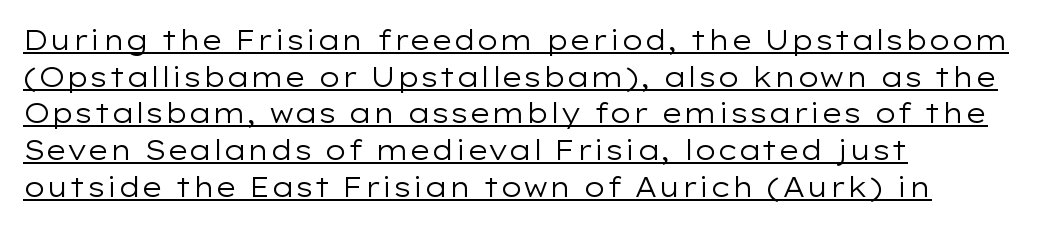
The image shows 27 px text type, upright; set left-aligned, normal line spacing (1.36x), normal letter spacing, underlined.
